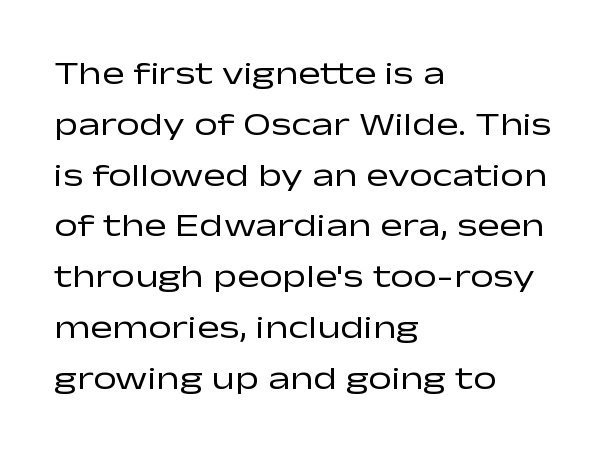
Letters rest on an invisible, unmarked baseline. Varying glyph widths throughout — classic text-font behaviour. Regular leading. Weight: regular or lighter. A student would call this left alignment; a typographer would say flush left, rag right. Nobody touched the tracking dial on this one.
